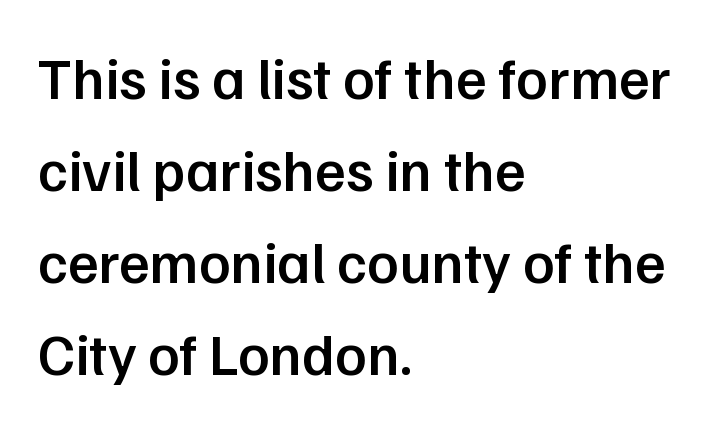
The image shows 59 px semibold sans-serif type, upright; set left-aligned, normal line spacing (1.56x), normal letter spacing, not underlined; low stroke contrast and a medium x-height.
